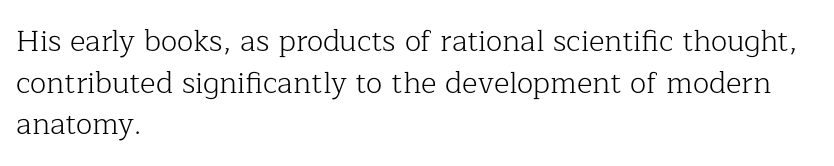
Any mark beneath the type? The region is blank. Nobody touched the tracking dial on this one. Regular leading. Here the designer chose a conventional face with non-uniform glyph widths.
